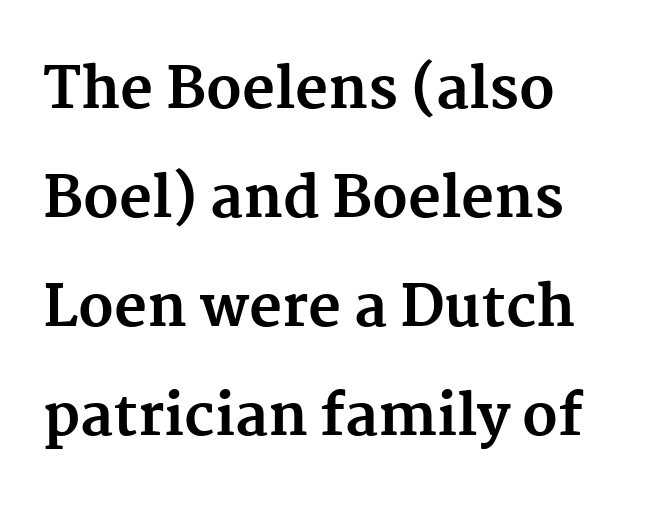
{"serif": "yes", "italic": "no", "bold": "yes", "weight": "bold", "width": "normal", "stroke_contrast": "medium", "x_height": "medium", "monospaced": "no", "underline": "no", "line_spacing": "loose", "line_spacing_ratio": 1.91, "letter_spacing": "normal", "letter_spacing_em": 0.0, "glyph_px": 57}
